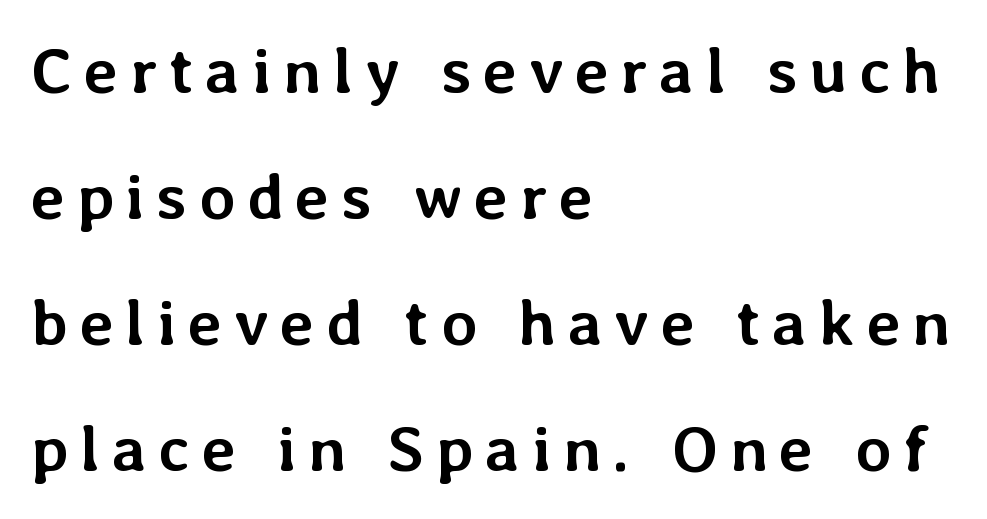
{"italic": "no", "bold": "yes", "weight": "semibold", "width": "normal", "stroke_contrast": "low", "x_height": "medium", "monospaced": "no", "underline": "no", "align": "left", "line_spacing": "loose", "line_spacing_ratio": 1.94, "glyph_px": 65}
